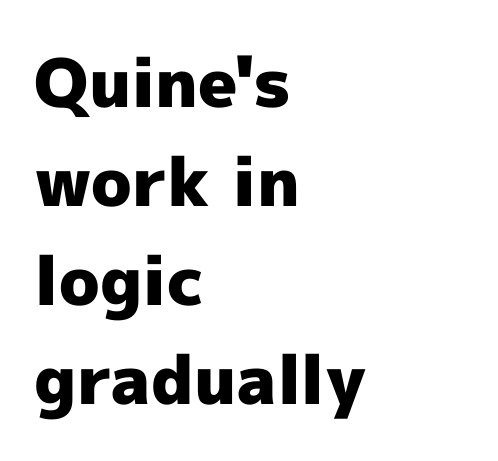
Q: Is the text bold? A: Yes.
Q: Is the text italic (slanted)? A: No, it is upright.
Q: Is the typeface a serif or a sans-serif typeface? A: Sans-serif.
Q: Is the text underlined? A: No.
Q: How is the paragraph aligned? A: Left-aligned.
Q: Is the spacing between letters normal or unusually wide? A: Normal.
Q: Is the spacing between lines tight, normal or loose? A: Normal.
Q: Width (condensed, normal, or wide)? A: Normal.
Q: x-height? A: Medium.
Q: Monospaced? A: No.
